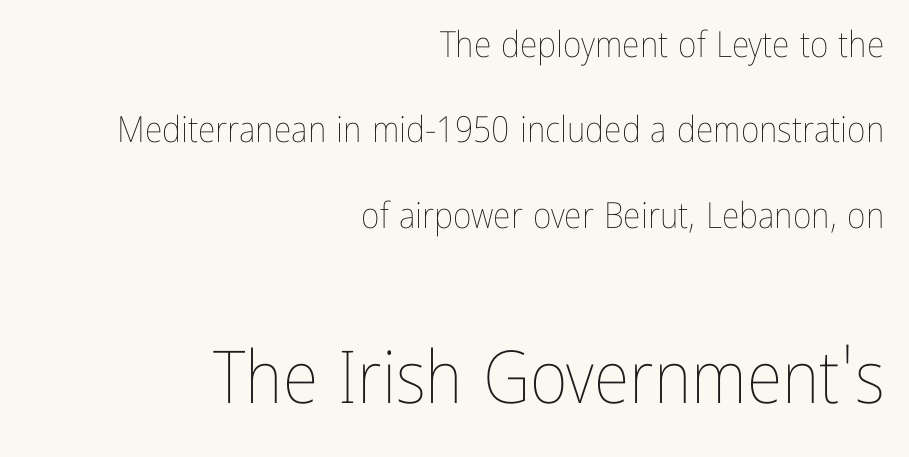
{"italic": "no", "bold": "no", "weight": "thin", "width": "condensed", "stroke_contrast": "low", "x_height": "medium", "monospaced": "no", "underline": "no", "align": "right", "line_spacing": "loose", "line_spacing_ratio": 2.37, "letter_spacing": "normal", "letter_spacing_em": 0.0, "larger_block": "second", "size_ratio": 2.03, "glyph_px": 73}
